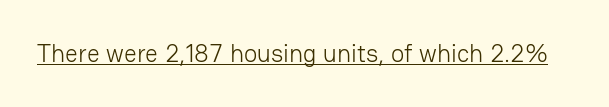
Q: Is the text bold? A: No.
Q: Is the text italic (slanted)? A: No, it is upright.
Q: Is the text underlined? A: Yes.
Q: Is the spacing between letters normal or unusually wide? A: Normal.
